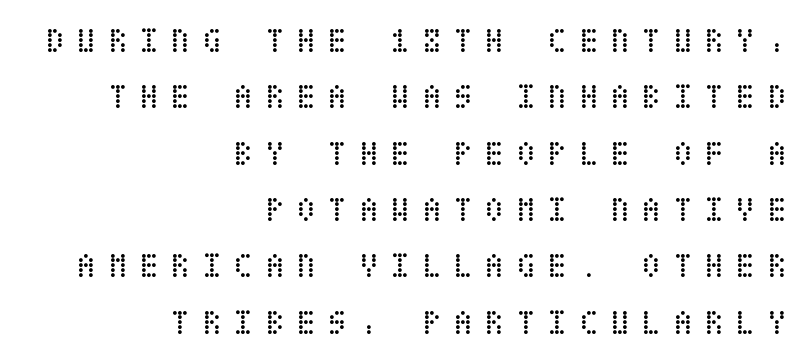
{"italic": "no", "bold": "no", "weight": "regular", "width": "condensed", "stroke_contrast": "low", "x_height": "large", "underline": "no", "align": "right", "line_spacing": "normal", "line_spacing_ratio": 1.61, "letter_spacing": "wide", "letter_spacing_em": 0.35, "glyph_px": 35}
